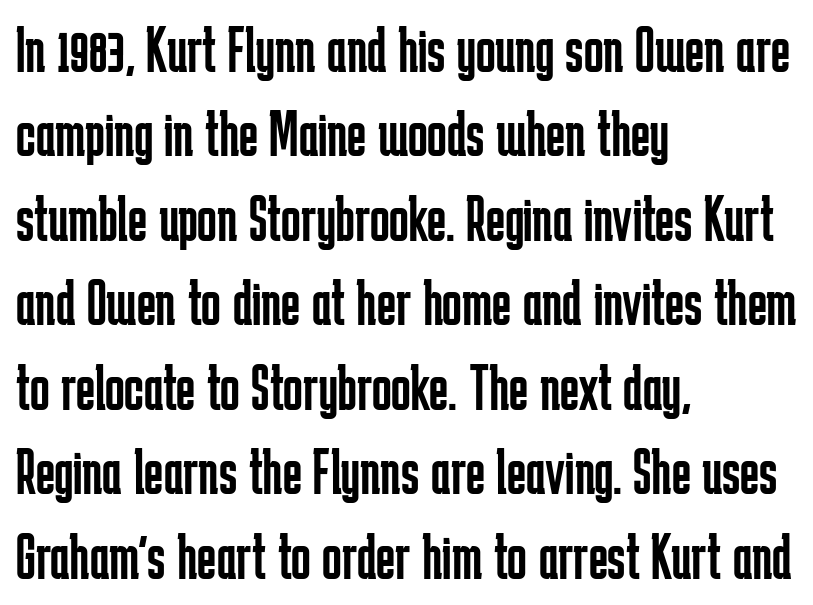
{"serif": "no", "italic": "no", "bold": "no", "weight": "regular", "width": "condensed", "stroke_contrast": "low", "x_height": "medium", "monospaced": "no", "underline": "no", "align": "left", "line_spacing": "normal", "line_spacing_ratio": 1.3, "letter_spacing": "normal", "letter_spacing_em": 0.0, "glyph_px": 65}
